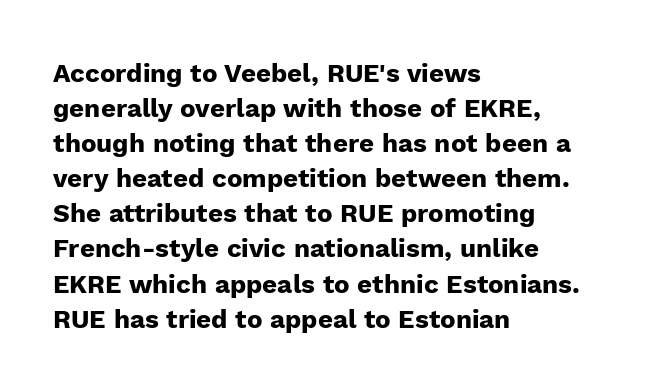
Spacing between characters is what you'd get straight out of the box. If you drew a line through each stem, it would be perfectly vertical. Which margin do the lines hug? The left one — the right edge is uneven. Leading: standard. Is the type bold? Yes — the strokes are clearly thick and heavy.
